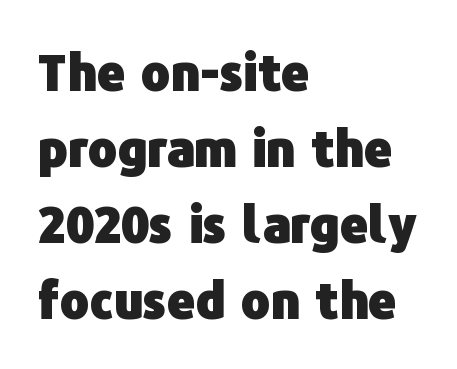
The image shows 49 px heavy sans-serif type, upright; set left-aligned, normal line spacing (1.55x), normal letter spacing, not underlined; low stroke contrast and a medium x-height.
